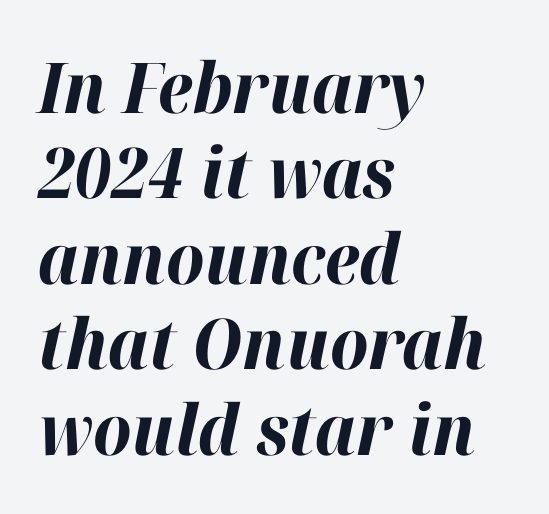
Every character sits at an angle, as italics do. Look at the tracking — it's just the regular setting, nothing added. Nobody drew a line under any word here. The ragged edge is on the right, which tells us the setting is flush left. You could not count columns in this text — the font is proportionally spaced. Weight check: bold — yes, fully.
